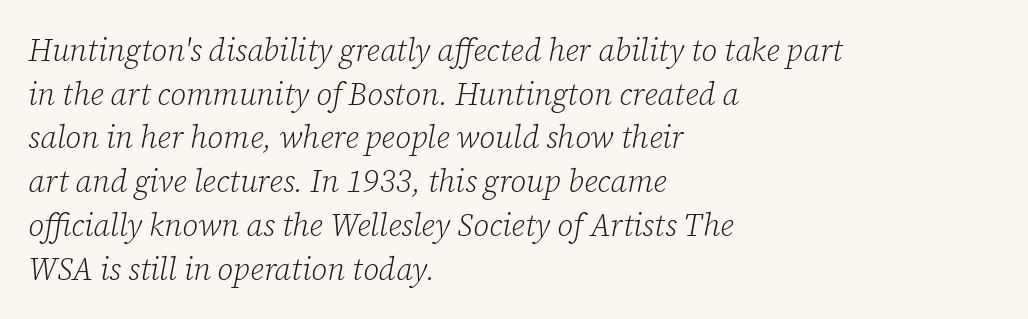
The image shows 31 px light serif type, italic (leaning right); set left-aligned, normal line spacing (1.41x), normal letter spacing, not underlined; low stroke contrast and a medium x-height.
